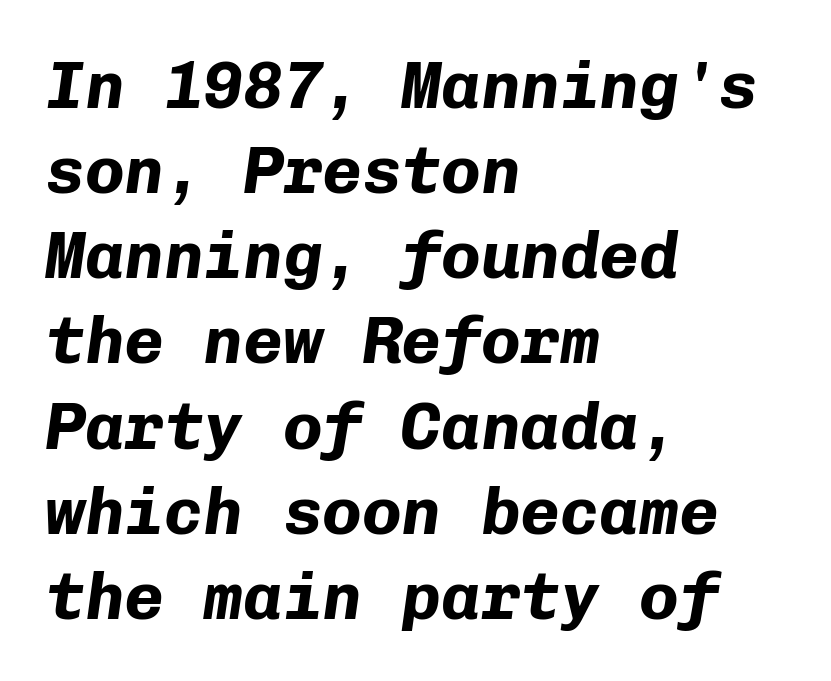
The paragraph shown leans on its left margin. Glyph-to-glyph distance matches everyday printed text. What's the leading like? Ordinary, nothing unusual. Underlining? Definitely not there. The face used here is monospaced, like something from a code editor.
